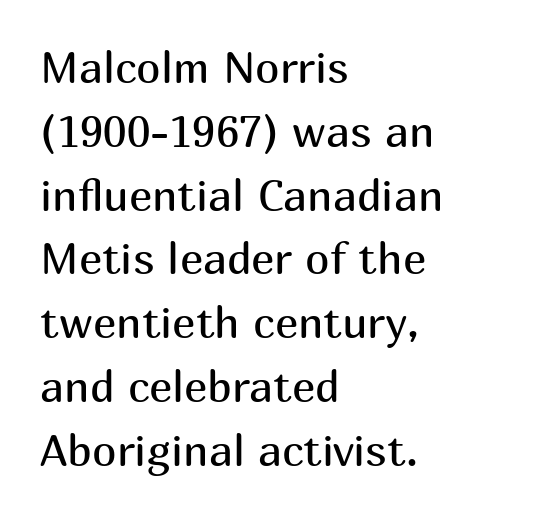
Q: Is the text bold? A: No.
Q: Is the text italic (slanted)? A: No, it is upright.
Q: Is the typeface a serif or a sans-serif typeface? A: Sans-serif.
Q: Is the text underlined? A: No.
Q: How is the paragraph aligned? A: Left-aligned.
Q: Is the spacing between letters normal or unusually wide? A: Normal.
Q: Is the spacing between lines tight, normal or loose? A: Normal.
Q: Width (condensed, normal, or wide)? A: Normal.
Q: Stroke contrast? A: Medium.
Q: x-height? A: Medium.
Q: Monospaced? A: No.
